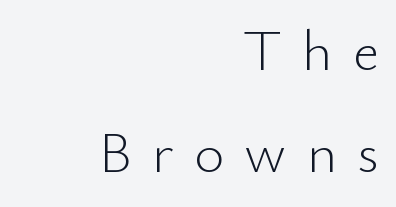
Serifs: no, the terminals of the letterforms are clean. The strip under each line holds only bare page. Caption: multi-line text, flush right, ragged left. These lines are rendered in a variable-pitch font. These glyphs show unthickened strokes, regular width or finer.
